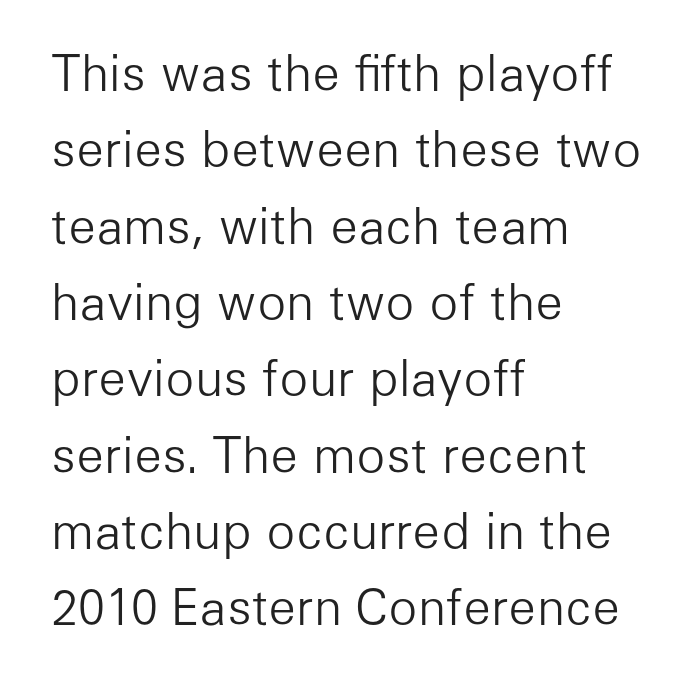
Here the designer chose a conventional face with non-uniform glyph widths. The font is comparable to plain body text, perhaps lighter. Is there any slant? The stems are plumb. What stands out about the letter spacing? Nothing — it is the standard amount.
